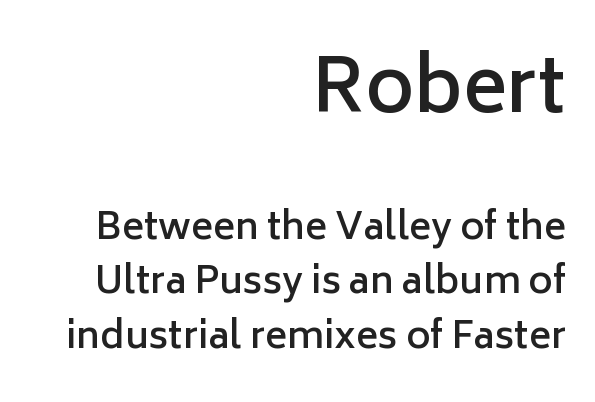
{"serif": "no", "italic": "no", "bold": "semi", "weight": "semibold", "width": "normal", "stroke_contrast": "low", "x_height": "medium", "monospaced": "no", "underline": "no", "align": "right", "line_spacing": "normal", "line_spacing_ratio": 1.47, "letter_spacing": "normal", "letter_spacing_em": 0.0, "larger_block": "first", "size_ratio": 2.0, "glyph_px": 74}
